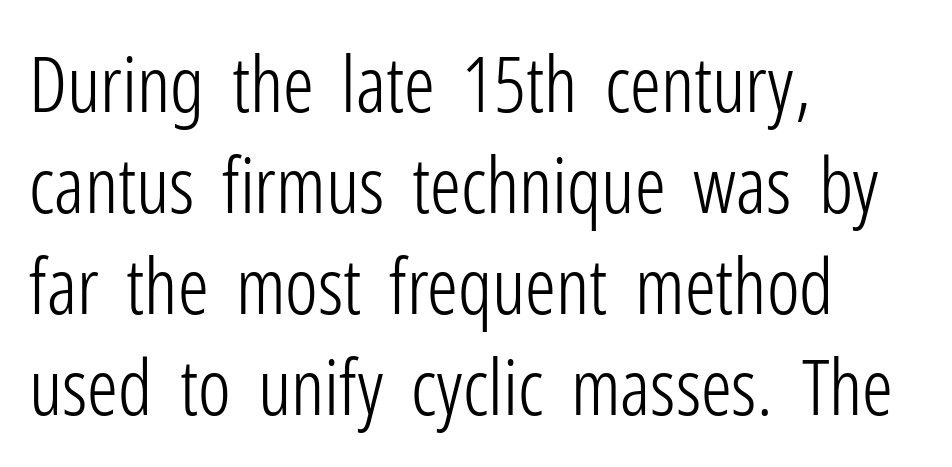
Q: Is the text bold? A: No.
Q: Is the text italic (slanted)? A: No, it is upright.
Q: Is the typeface a serif or a sans-serif typeface? A: Sans-serif.
Q: Is the text underlined? A: No.
Q: How is the paragraph aligned? A: Left-aligned.
Q: Is the spacing between letters normal or unusually wide? A: Normal.
Q: Is the spacing between lines tight, normal or loose? A: Normal.
Q: Width (condensed, normal, or wide)? A: Condensed.
Q: Stroke contrast? A: Low.
Q: x-height? A: Medium.
Q: Monospaced? A: No.
